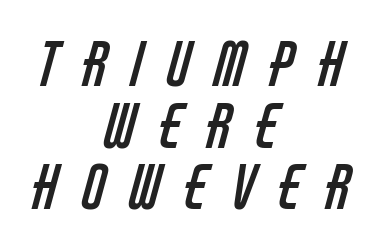
The image shows 61 px regular-weight, condensed sans-serif type; set centered, tight line spacing (1.01x), unusually wide letter spacing (+0.39 em), not underlined; low stroke contrast and a large x-height.
